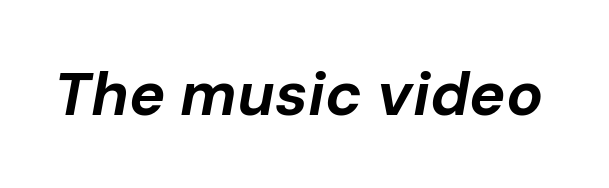
{"italic": "yes", "lean": "right", "slant_degrees": 10, "bold": "yes", "weight": "bold", "width": "normal", "stroke_contrast": "low", "x_height": "medium", "monospaced": "no", "underline": "no", "letter_spacing": "normal", "letter_spacing_em": 0.0, "glyph_px": 61}
